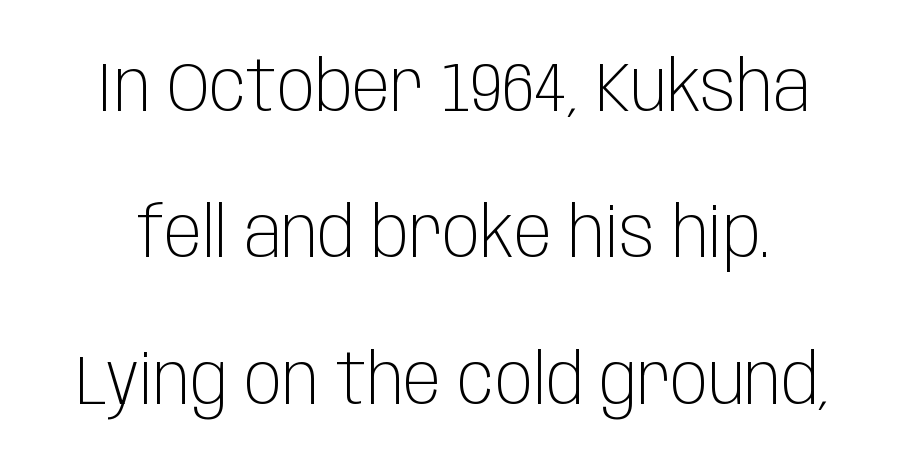
Upright lettering throughout. A typesetter would call this proportional, since set widths differ per character. The line-height multiplier appears high, well above default. Each stroke keeps to a modest, everyday thickness or less. Classification — sans serif. Glyph-to-glyph distance matches everyday printed text.
